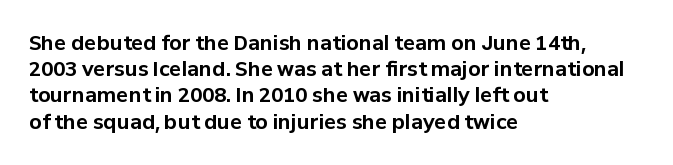
{"italic": "no", "bold": "yes", "underline": "no", "align": "left", "line_spacing": "normal", "line_spacing_ratio": 1.31, "letter_spacing": "normal", "letter_spacing_em": 0.0, "glyph_px": 20}
